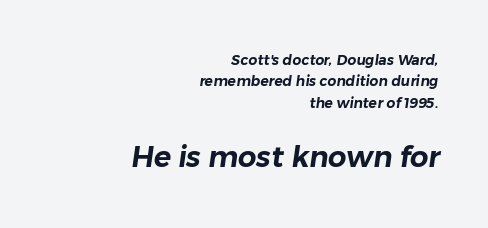
The image shows 29 px sans-serif type; set right-aligned, normal line spacing (1.53x), normal letter spacing, not underlined; the second (bottom) block is 2.07x larger; low stroke contrast and a medium x-height.
